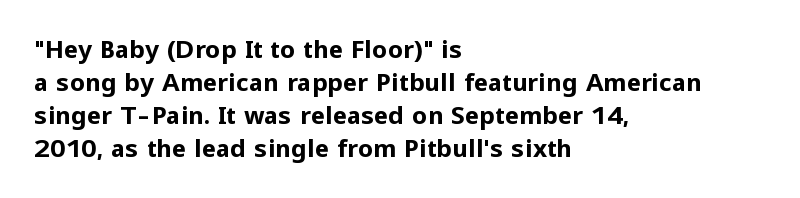
The image shows 24 px bold type, upright; set left-aligned, normal line spacing (1.38x), normal letter spacing, not underlined.
